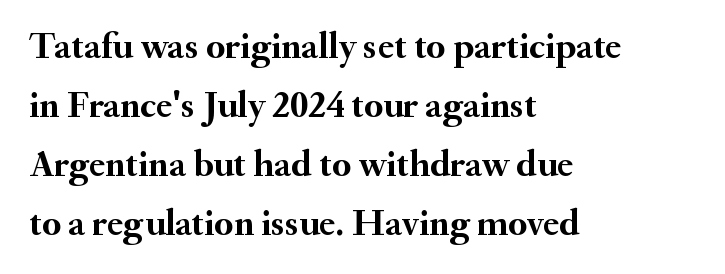
Its strokes are broad and dark, the hallmark of bold type. Does the copy run flush right? No — it runs flush left. Here the designer chose a conventional face with non-uniform glyph widths. Small tapered or slab feet sit at the stroke ends, so this counts as serif.
